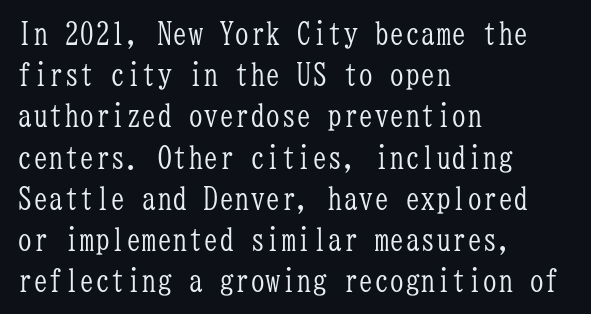
The image shows 31 px light, condensed serif type, upright, monospaced; set left-aligned, normal line spacing (1.33x), normal letter spacing, not underlined; low stroke contrast and a medium x-height.
